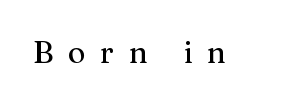
{"serif": "yes", "italic": "no", "width": "normal", "stroke_contrast": "medium", "x_height": "medium", "monospaced": "no", "underline": "no", "letter_spacing": "wide", "letter_spacing_em": 0.49, "glyph_px": 30}
